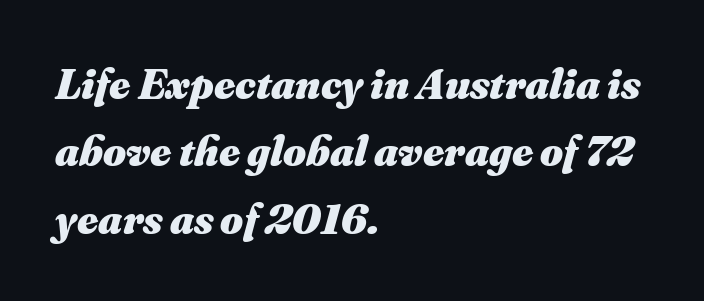
Q: Is the text bold? A: Yes.
Q: Is the text italic (slanted)? A: Yes, it leans right by about 16 degrees.
Q: Is the text underlined? A: No.
Q: How is the paragraph aligned? A: Left-aligned.
Q: Is the spacing between letters normal or unusually wide? A: Normal.
Q: Is the spacing between lines tight, normal or loose? A: Normal.
Q: Width (condensed, normal, or wide)? A: Normal.
Q: Stroke contrast? A: Medium.
Q: x-height? A: Small.
Q: Monospaced? A: No.
